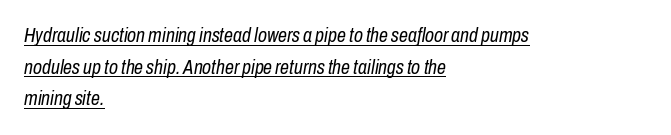
The image shows 20 px text type, italic (leaning right); set left-aligned, normal line spacing (1.58x), normal letter spacing, underlined.
